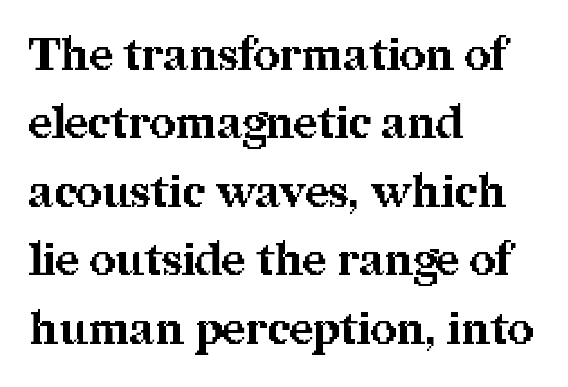
I'd call this a serif setting — the letters wear small feet. Evenly set lines give the paragraph a standard silhouette. Looks like regular typesetting: each glyph gets only the width it needs. What stands out about the letter spacing? Nothing — it is the standard amount. Pretty heavy lettering here — definitely bold.
